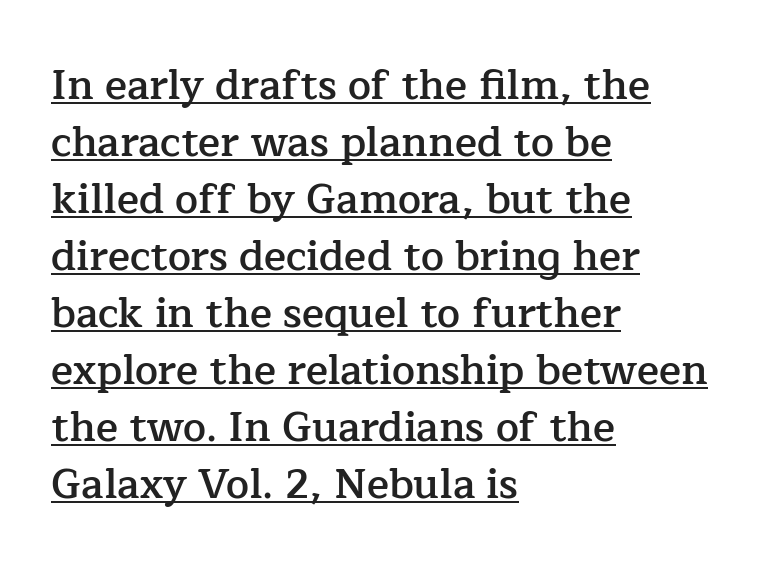
{"serif": "yes", "italic": "no", "bold": "semi", "weight": "semibold", "width": "normal", "stroke_contrast": "low", "x_height": "medium", "monospaced": "no", "underline": "yes", "align": "left", "line_spacing": "normal", "line_spacing_ratio": 1.39, "letter_spacing": "normal", "letter_spacing_em": 0.0, "glyph_px": 41}
